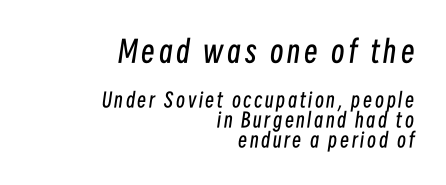
Baseline-to-baseline distance is barely more than the letter height. Bare-footed words on every line. The passage shown is typed in a proportional face where columns would drift. Horizontally, the lines are justified to the trailing edge only. These lines were composed using italics. The letters look calm and open, with moderate or lighter stems.
